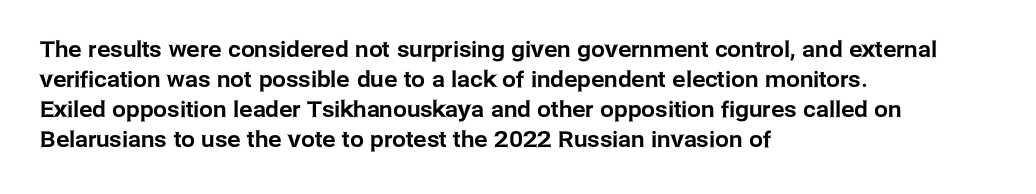
The image shows 22 px text type, upright; set left-aligned, normal line spacing (1.37x), normal letter spacing, not underlined.
